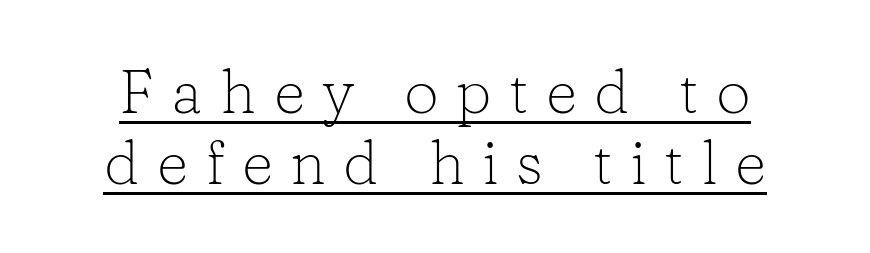
{"serif": "yes", "italic": "no", "bold": "no", "weight": "light", "width": "normal", "stroke_contrast": "low", "x_height": "medium", "monospaced": "no", "underline": "yes", "line_spacing": "tight", "line_spacing_ratio": 1.15, "letter_spacing": "wide", "letter_spacing_em": 0.28, "glyph_px": 62}
